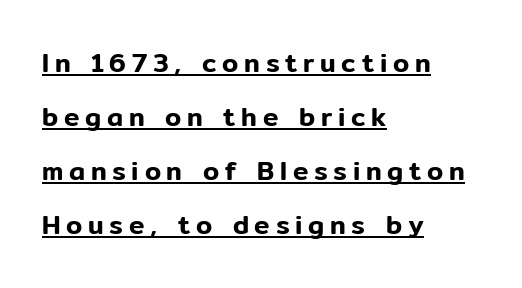
{"italic": "no", "underline": "yes", "align": "left", "line_spacing": "loose", "line_spacing_ratio": 2.08, "letter_spacing": "wide", "letter_spacing_em": 0.22, "glyph_px": 26}
